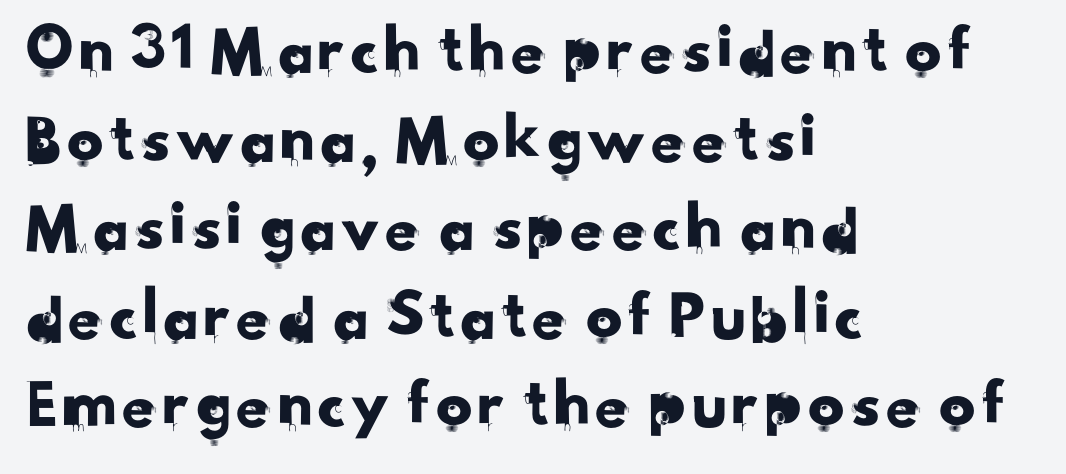
Think of a printed novel: that variable character pitch is what you see here. The designer went with a sans here, leaving each stem footless. Nobody touched the tracking dial on this one. Lines of text with bare space underneath. The compositor pushed each line to the left boundary.
